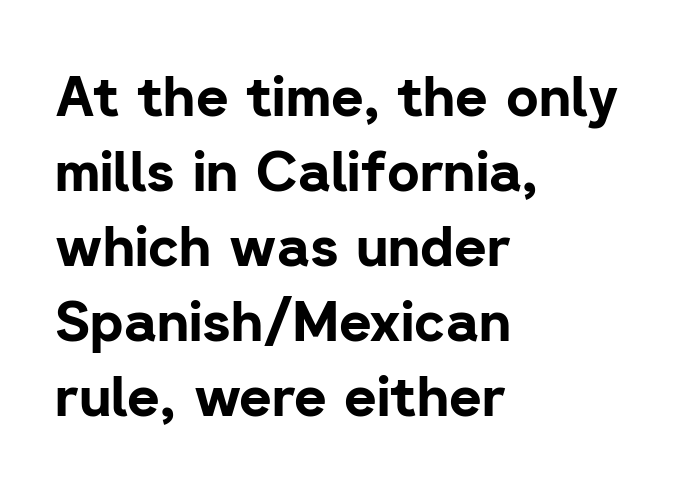
If you measured baseline to baseline, you'd find a middling distance. Standard letterfit; no display-style spreading of the glyphs. Beneath every word, the page is bare. Note: no serifs on the glyphs.
